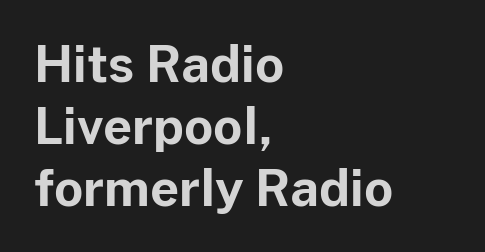
Typographic density is high because the face is bold. A clean baseline with only descenders dipping below it. The text was rendered using a sans face with plain stroke endings. Standard letterfit; no display-style spreading of the glyphs. The face used here is proportionally spaced, like ordinary book or web type.
